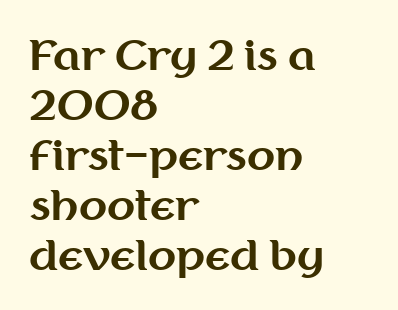
The image shows 41 px bold sans-serif type, upright; set left-aligned, line spacing 1.22x, normal letter spacing, not underlined; medium stroke contrast and a medium x-height.
